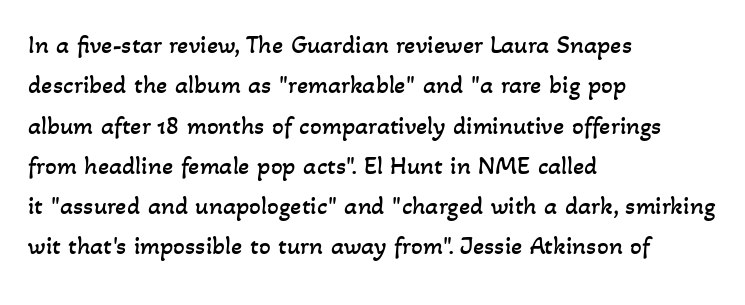
The image shows 26 px text type; set left-aligned, normal line spacing (1.55x), normal letter spacing, not underlined.
